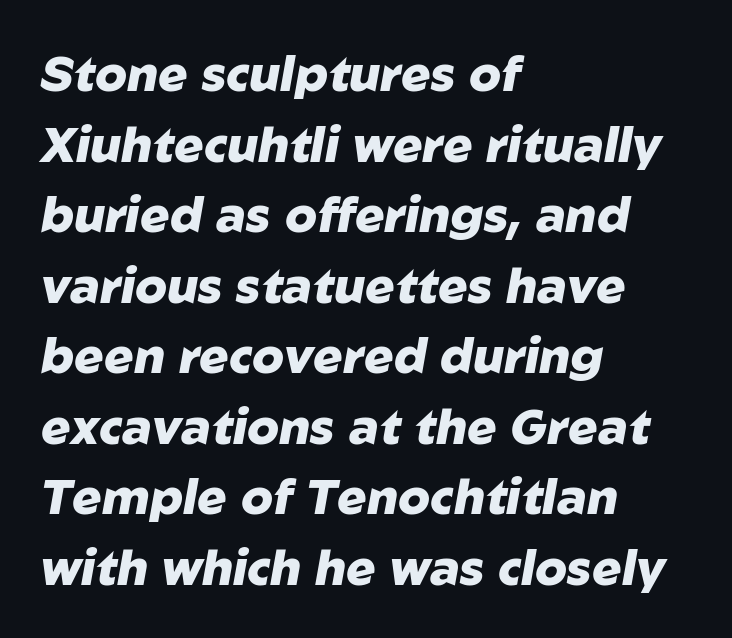
The image shows 49 px heavy type, italic (leaning right); set left-aligned, normal line spacing (1.44x), normal letter spacing, not underlined; low stroke contrast and a medium x-height.
